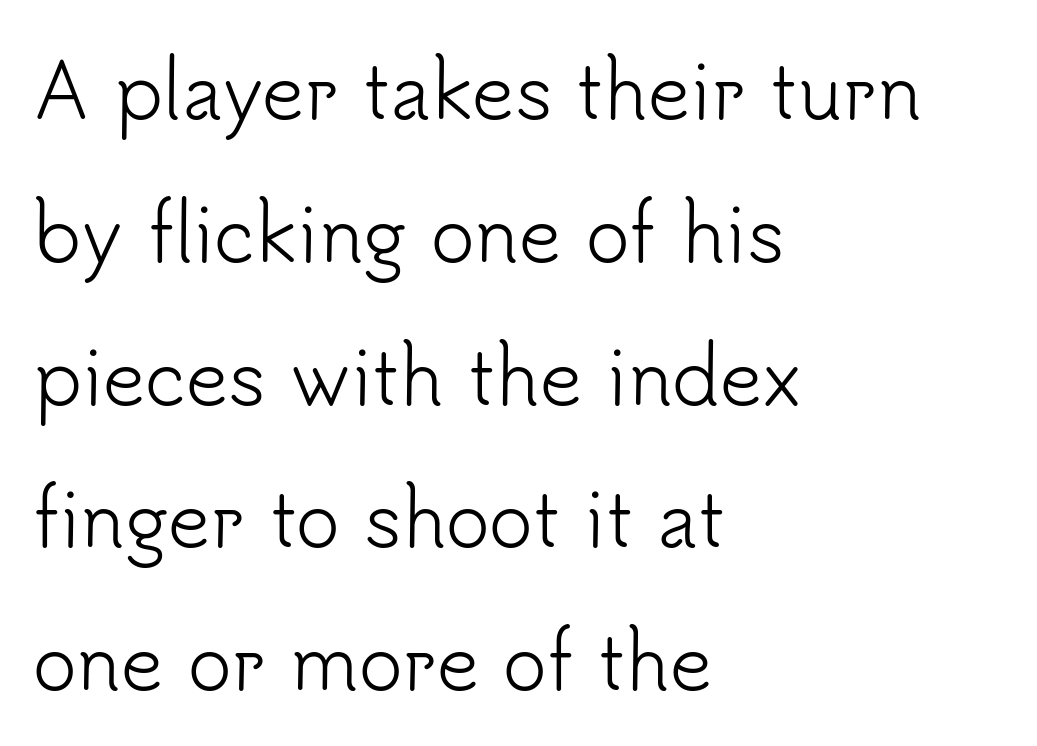
{"serif": "no", "italic": "no", "bold": "no", "weight": "light", "width": "normal", "stroke_contrast": "low", "x_height": "small", "monospaced": "no", "underline": "no", "align": "left", "line_spacing": "loose", "line_spacing_ratio": 1.93, "letter_spacing": "normal", "letter_spacing_em": 0.0, "glyph_px": 74}
